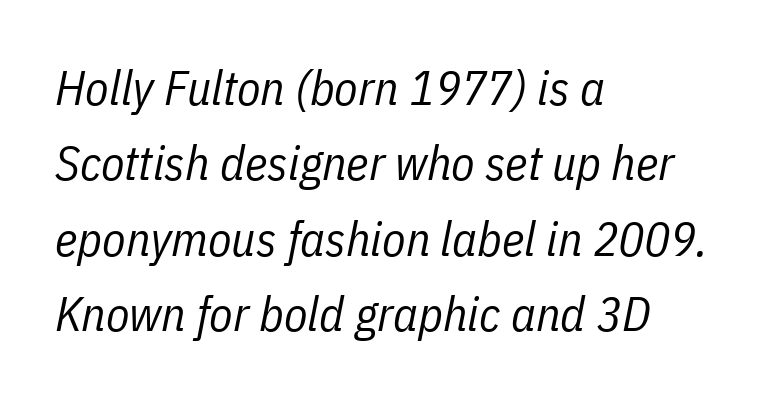
Slant detected: the letters are inclined. Each letter keeps its own natural width here, so spacing adapts to shape. Whoever set this chose a conventional vertical rhythm. The baseline area is clear. Each word holds together tightly as a unit, with standard inter-letter gaps.
